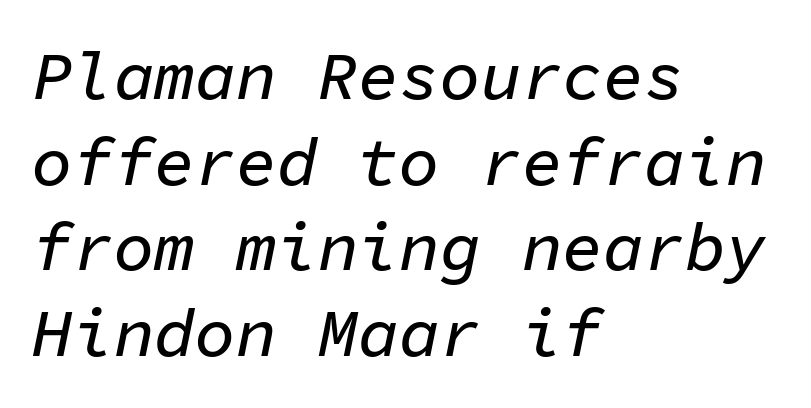
The image shows 68 px text type, italic (leaning right), monospaced; set left-aligned, normal line spacing (1.26x), normal letter spacing, not underlined; low stroke contrast and a medium x-height.
